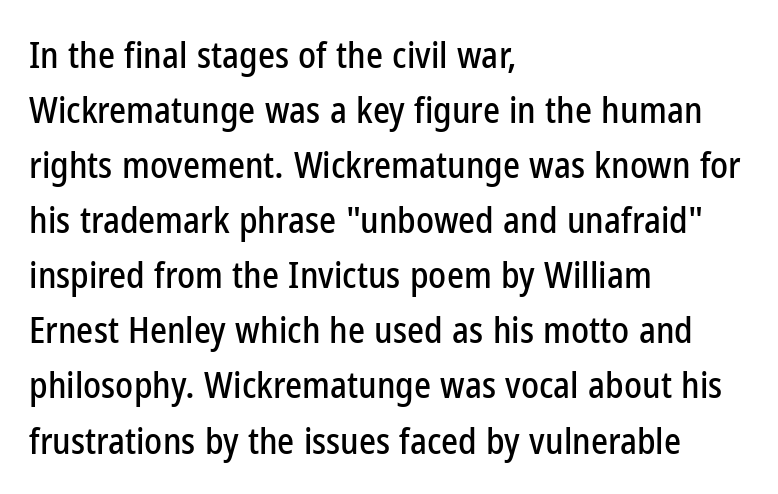
Q: Is the text italic (slanted)? A: No, it is upright.
Q: Is the typeface a serif or a sans-serif typeface? A: Sans-serif.
Q: Is the text underlined? A: No.
Q: How is the paragraph aligned? A: Left-aligned.
Q: Is the spacing between letters normal or unusually wide? A: Normal.
Q: Is the spacing between lines tight, normal or loose? A: Normal.
Q: Width (condensed, normal, or wide)? A: Condensed.
Q: Stroke contrast? A: Low.
Q: x-height? A: Medium.
Q: Monospaced? A: No.
